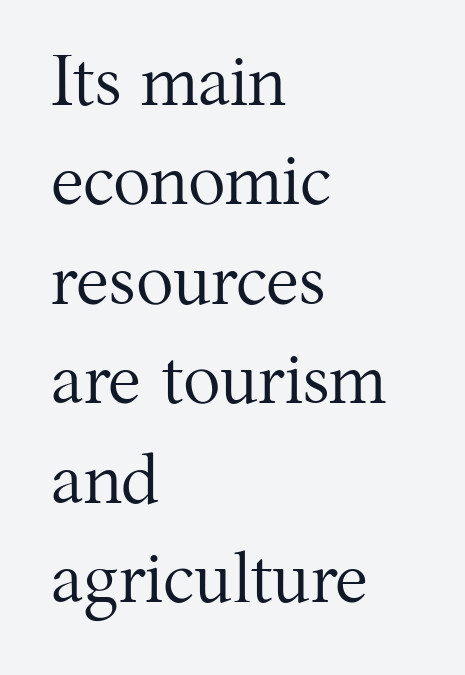
{"serif": "yes", "italic": "no", "bold": "no", "weight": "regular", "width": "normal", "stroke_contrast": "medium", "x_height": "medium", "monospaced": "no", "underline": "no", "align": "left", "line_spacing": "normal", "line_spacing_ratio": 1.42, "letter_spacing": "normal", "letter_spacing_em": 0.0, "glyph_px": 70}
